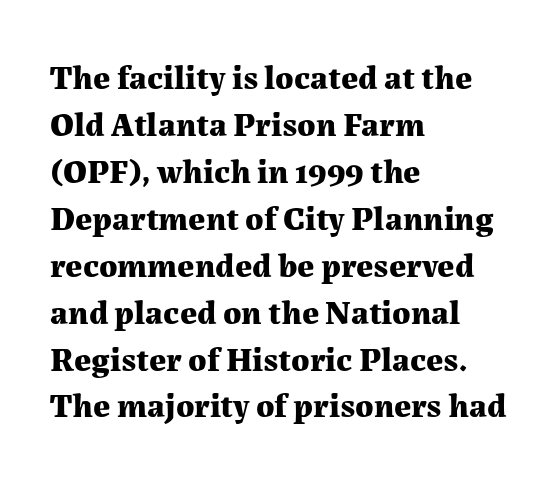
Q: Is the text bold? A: Yes.
Q: Is the text italic (slanted)? A: No, it is upright.
Q: Is the typeface a serif or a sans-serif typeface? A: Serif.
Q: Is the text underlined? A: No.
Q: How is the paragraph aligned? A: Left-aligned.
Q: Is the spacing between letters normal or unusually wide? A: Normal.
Q: Is the spacing between lines tight, normal or loose? A: Normal.
Q: Width (condensed, normal, or wide)? A: Normal.
Q: Stroke contrast? A: Medium.
Q: x-height? A: Medium.
Q: Monospaced? A: No.
